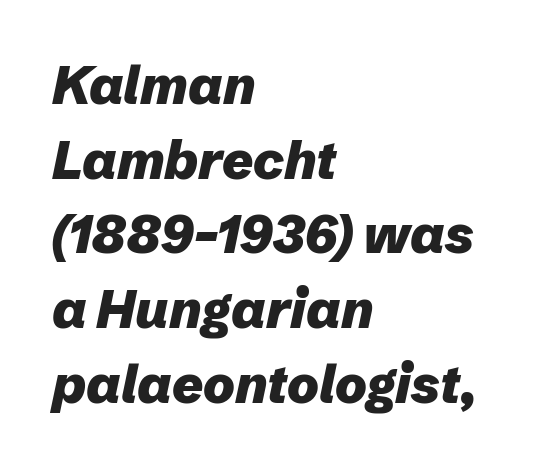
Looks like regular typesetting: each glyph gets only the width it needs. Notice how the passage keeps a crisp vertical edge on the left only. Glance below the letters and you will spot only blank space. Weight check: bold — yes, fully. Nothing unusual about the tracking: characters are spaced as the font intends.
